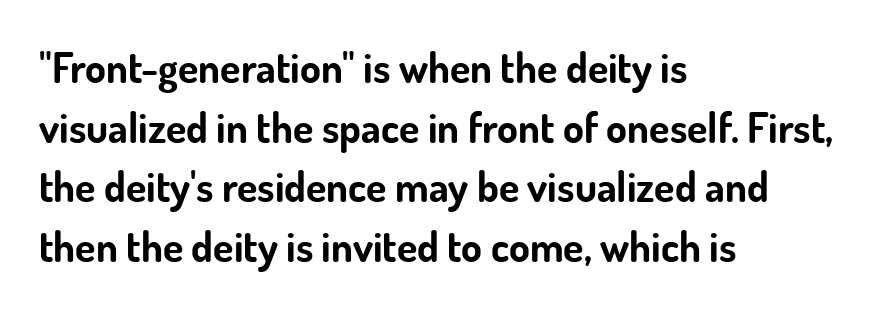
Reading down the block, your eye returns to a fixed left position each line. The characters look thick and weighty, a clear bold. A typesetter would call this proportional, since set widths differ per character. Words appear dense and cohesive because spacing is normal. The designer went with a sans here, leaving each stem footless. Is there much room between lines? A standard amount, neither cramped nor airy.
